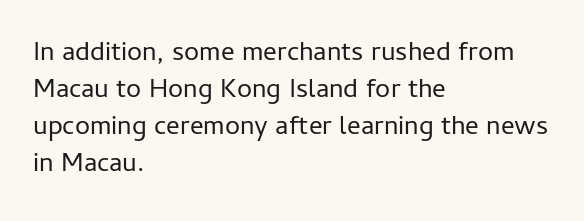
The image shows 27 px text type, upright; set left-aligned, normal line spacing (1.37x), normal letter spacing, not underlined.
